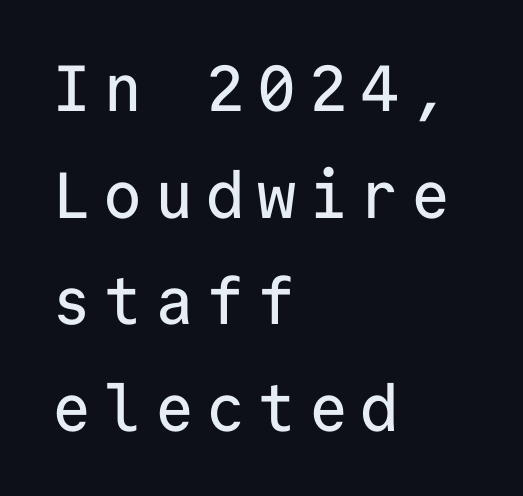
Q: Is the text italic (slanted)? A: No, it is upright.
Q: Is the typeface a serif or a sans-serif typeface? A: Sans-serif.
Q: Is the text underlined? A: No.
Q: How is the paragraph aligned? A: Left-aligned.
Q: Is the spacing between lines tight, normal or loose? A: Normal.
Q: Width (condensed, normal, or wide)? A: Normal.
Q: Stroke contrast? A: Low.
Q: x-height? A: Medium.
Q: Monospaced? A: Yes.
